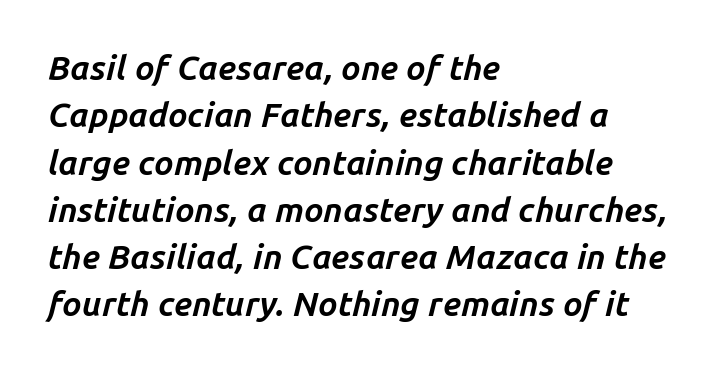
The image shows 34 px bold type, italic (leaning right); set left-aligned, normal line spacing (1.39x), normal letter spacing, not underlined; low stroke contrast and a medium x-height.
